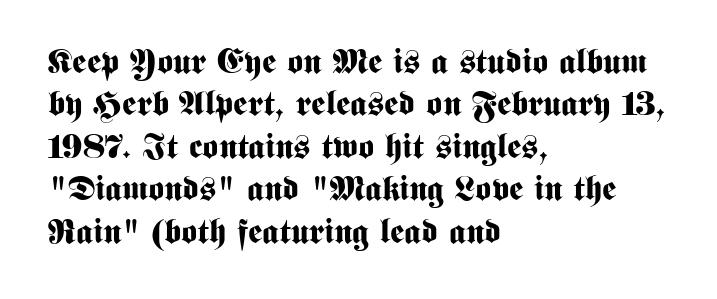
The image shows 34 px bold, condensed sans-serif type, upright; set left-aligned, normal line spacing (1.25x), normal letter spacing, not underlined; medium stroke contrast and a medium x-height.
